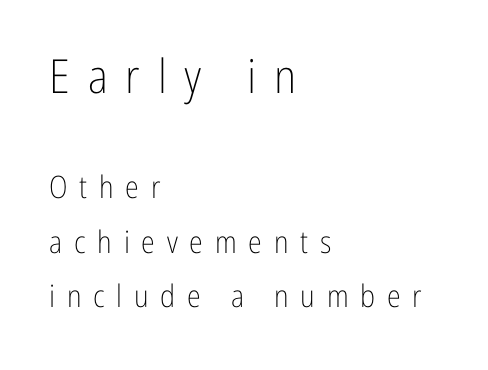
{"serif": "no", "italic": "no", "bold": "no", "weight": "light", "width": "condensed", "stroke_contrast": "low", "x_height": "medium", "monospaced": "no", "underline": "no", "align": "left", "line_spacing_ratio": 1.76, "letter_spacing": "wide", "letter_spacing_em": 0.38, "larger_block": "first", "size_ratio": 1.52, "glyph_px": 47}
